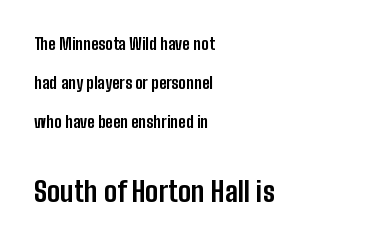
The image shows 28 px bold, condensed sans-serif type, upright; set left-aligned, loose line spacing (2.45x), normal letter spacing, not underlined; the second (bottom) block is 1.75x larger; low stroke contrast and a medium x-height.
